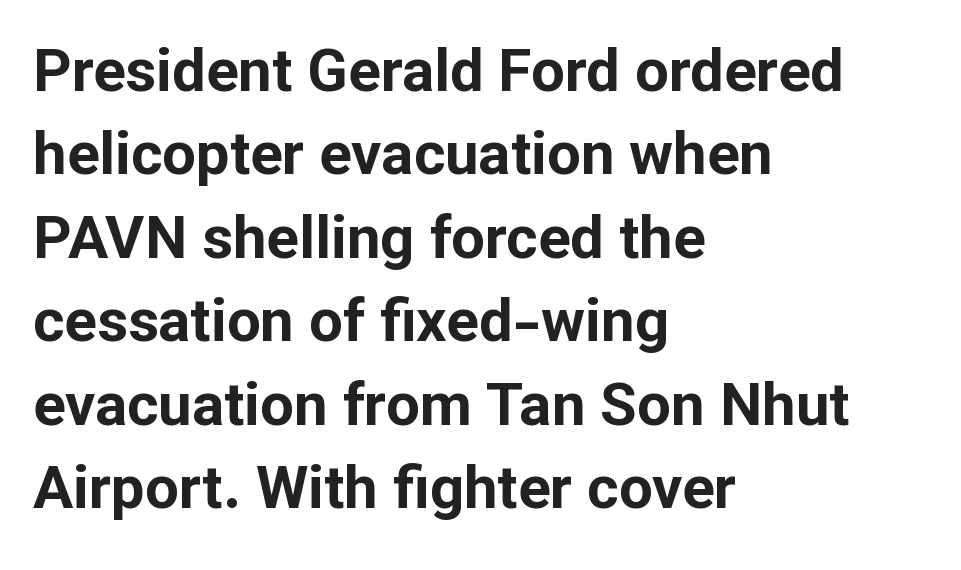
Observe the ordinary spacing: letters are neighbours, not strangers. The designer left line spacing at the default. I'd call this a sans setting — the letters go barefoot. Teacher's note: observe the even left margin — that is flush-left alignment. When letters stand straight like this, we call the style roman or upright. Is the type bold? Yes — the strokes are clearly thick and heavy.
